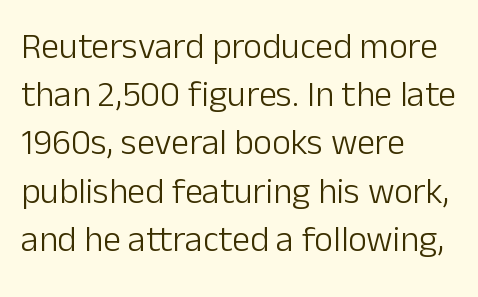
This is not heavy type; no bold has been used. No extra tracking has been applied to these lines. If you measured baseline to baseline, you'd find a middling distance. Does the lettering tilt? It doesn't — this is upright.
